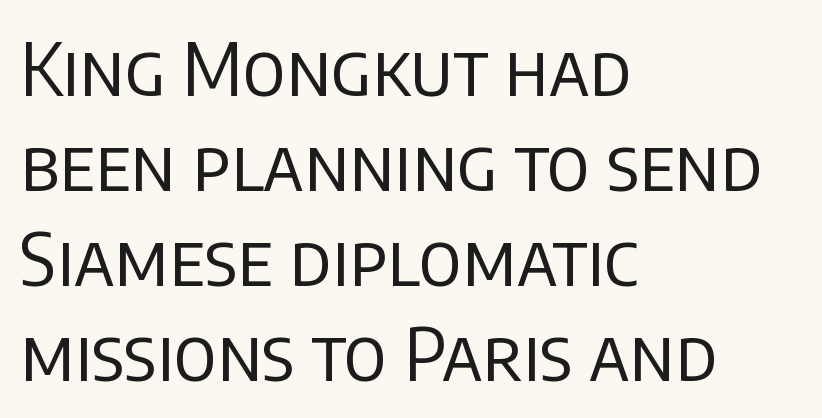
{"serif": "no", "italic": "no", "bold": "no", "weight": "regular", "width": "normal", "stroke_contrast": "low", "x_height": "large", "monospaced": "no", "underline": "no", "align": "left", "line_spacing": "normal", "line_spacing_ratio": 1.3, "letter_spacing": "normal", "letter_spacing_em": 0.0, "glyph_px": 73}
